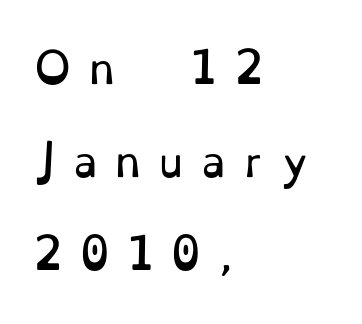
Q: Is the text bold? A: No.
Q: Is the text italic (slanted)? A: No, it is upright.
Q: Is the typeface a serif or a sans-serif typeface? A: Sans-serif.
Q: Is the text underlined? A: No.
Q: How is the paragraph aligned? A: Left-aligned.
Q: Is the spacing between letters normal or unusually wide? A: Unusually wide.
Q: Is the spacing between lines tight, normal or loose? A: Loose.
Q: Width (condensed, normal, or wide)? A: Normal.
Q: Stroke contrast? A: Low.
Q: x-height? A: Small.
Q: Monospaced? A: No.
